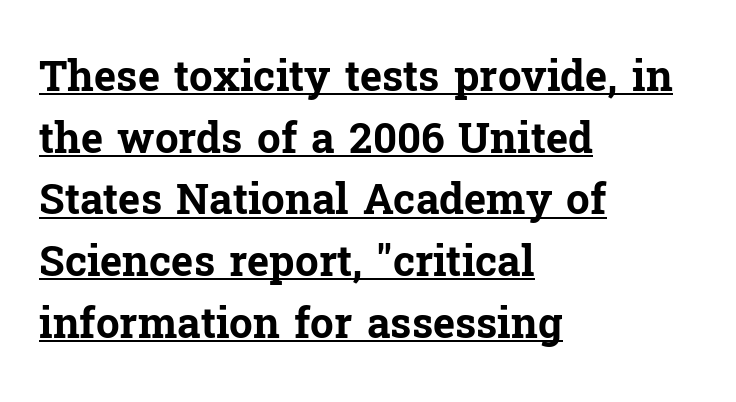
Small tapered or slab feet sit at the stroke ends, so this counts as serif. Designer's note — italics off, roman on. The text block is weighted toward the left margin, trailing off unevenly rightward. The characters look thick and weighty, a clear bold.
